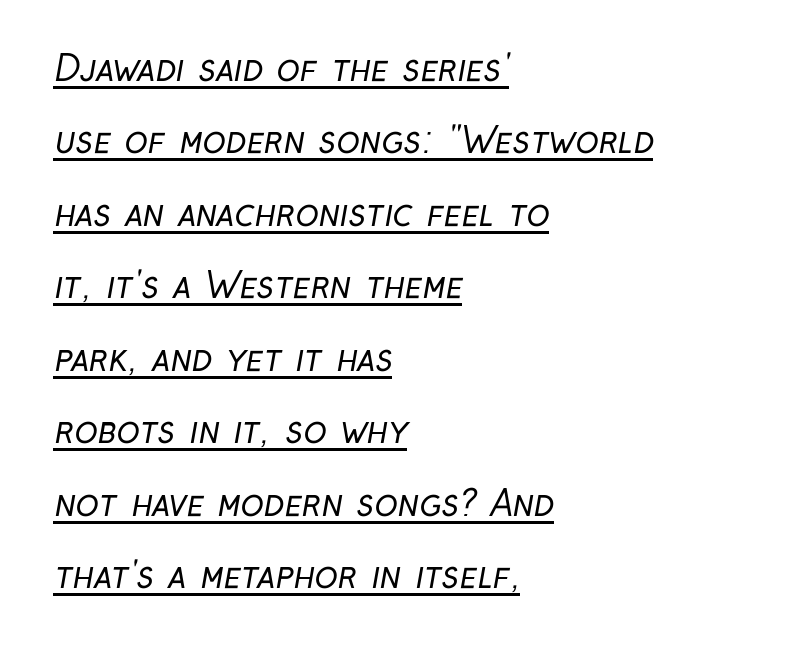
Q: Is the text bold? A: No.
Q: Is the typeface a serif or a sans-serif typeface? A: Sans-serif.
Q: Is the text underlined? A: Yes.
Q: How is the paragraph aligned? A: Left-aligned.
Q: Is the spacing between letters normal or unusually wide? A: Normal.
Q: Is the spacing between lines tight, normal or loose? A: Loose.
Q: Width (condensed, normal, or wide)? A: Condensed.
Q: Stroke contrast? A: Low.
Q: x-height? A: Medium.
Q: Monospaced? A: No.
